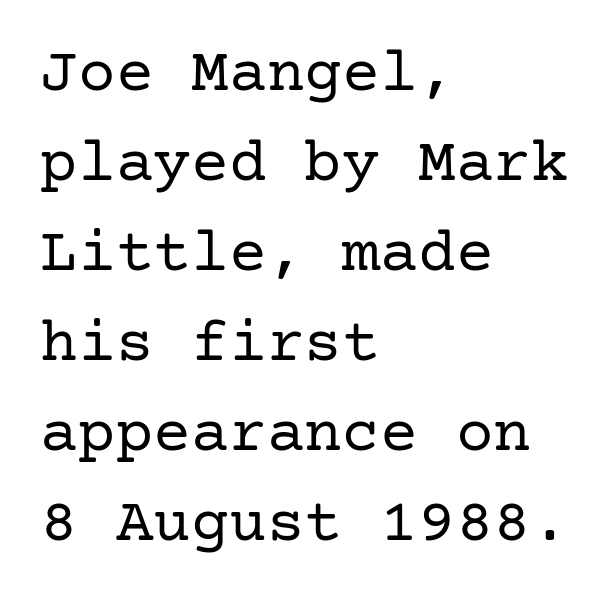
{"serif": "yes", "italic": "no", "bold": "no", "weight": "regular", "width": "normal", "stroke_contrast": "low", "x_height": "medium", "underline": "no", "align": "left", "line_spacing": "normal", "line_spacing_ratio": 1.43, "letter_spacing": "normal", "letter_spacing_em": 0.0, "glyph_px": 63}
